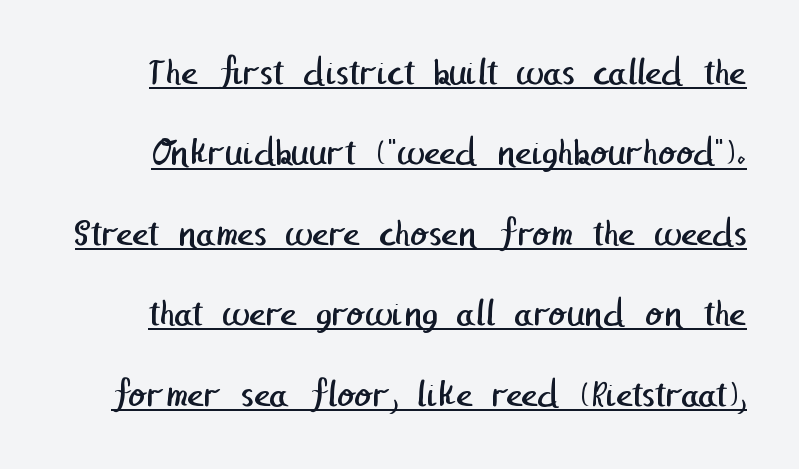
{"serif": "no", "bold": "no", "weight": "regular", "width": "normal", "stroke_contrast": "low", "x_height": "medium", "underline": "yes", "line_spacing": "loose", "line_spacing_ratio": 2.01, "letter_spacing": "normal", "letter_spacing_em": 0.0, "glyph_px": 40}
